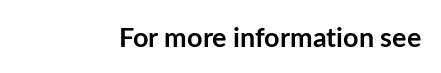
Q: Is the text bold? A: Yes.
Q: Is the text italic (slanted)? A: No, it is upright.
Q: Is the text underlined? A: No.
Q: Is the spacing between letters normal or unusually wide? A: Normal.
